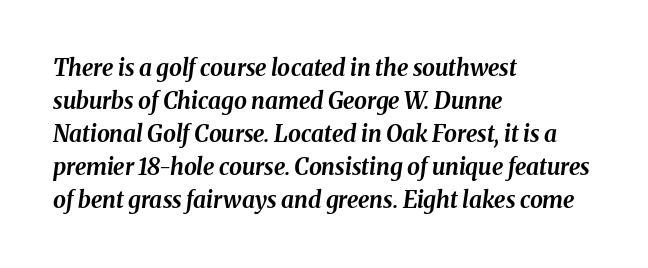
{"italic": "yes", "lean": "right", "slant_degrees": 8, "bold": "yes", "underline": "no", "align": "left", "line_spacing": "normal", "line_spacing_ratio": 1.43, "letter_spacing": "normal", "letter_spacing_em": 0.0, "glyph_px": 23}
